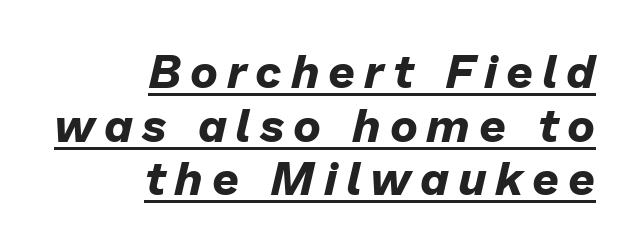
The image shows 47 px bold type, italic (leaning right); set right-aligned, tight line spacing (1.14x), underlined; low stroke contrast and a medium x-height.
